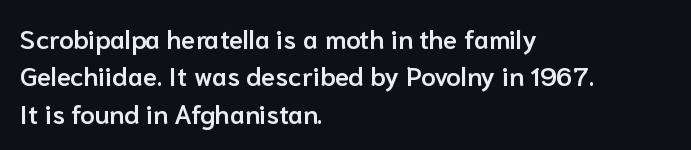
{"italic": "no", "bold": "semi", "underline": "no", "align": "left", "line_spacing": "normal", "line_spacing_ratio": 1.44, "letter_spacing": "normal", "letter_spacing_em": 0.0, "glyph_px": 26}
